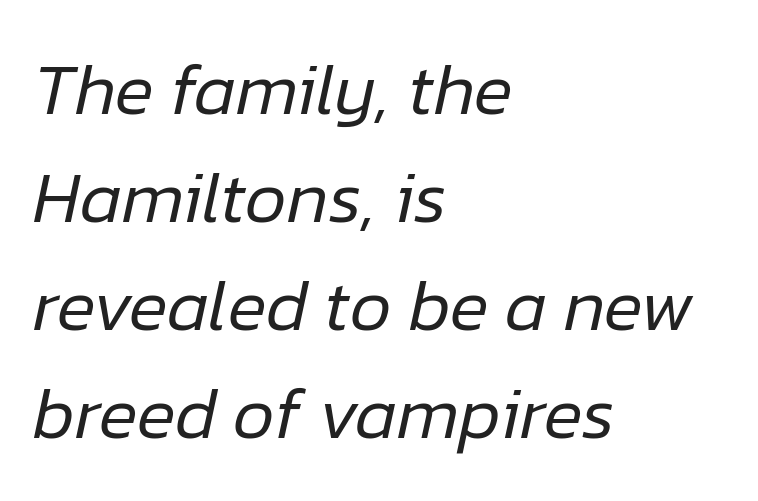
Q: Is the text bold? A: No.
Q: Is the text italic (slanted)? A: Yes, it leans right by about 12 degrees.
Q: Is the text underlined? A: No.
Q: How is the paragraph aligned? A: Left-aligned.
Q: Is the spacing between letters normal or unusually wide? A: Normal.
Q: Is the spacing between lines tight, normal or loose? A: Normal.
Q: Width (condensed, normal, or wide)? A: Normal.
Q: Stroke contrast? A: Low.
Q: x-height? A: Medium.
Q: Monospaced? A: No.
